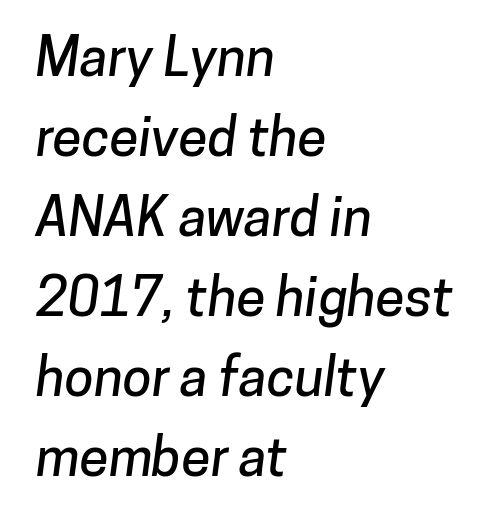
The image shows 53 px sans-serif type; set left-aligned, normal line spacing (1.51x), normal letter spacing, not underlined; low stroke contrast and a medium x-height.
